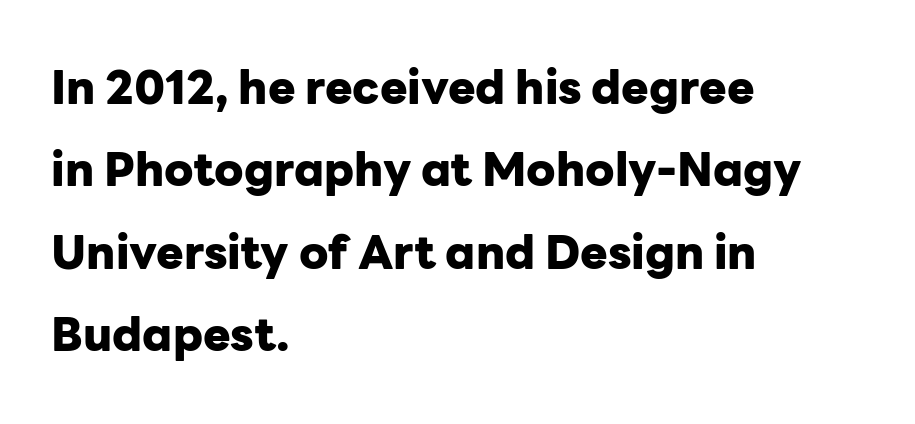
The image shows 46 px heavy sans-serif type, upright; set left-aligned, line spacing 1.79x, normal letter spacing, not underlined; low stroke contrast and a medium x-height.
